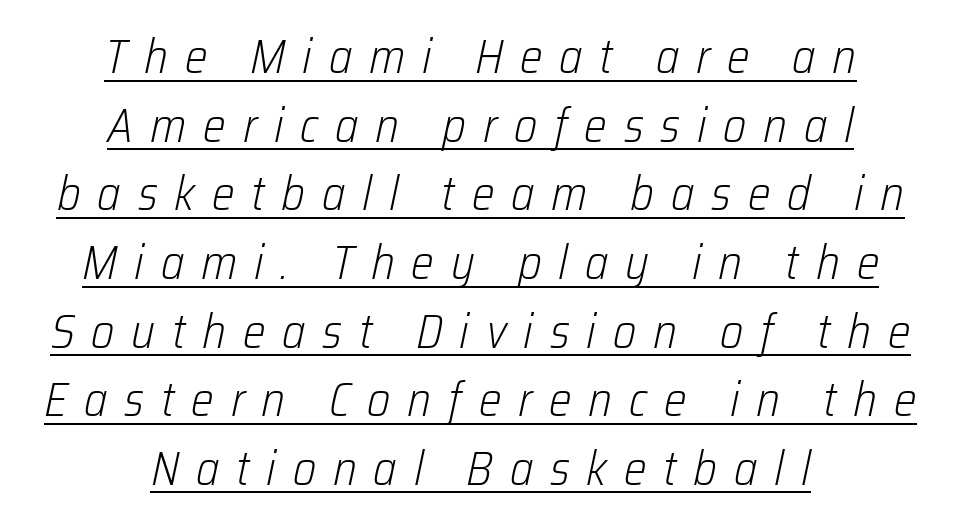
Q: Is the text bold? A: No.
Q: Is the text italic (slanted)? A: Yes, it leans right by about 12 degrees.
Q: Is the text underlined? A: Yes.
Q: How is the paragraph aligned? A: Centered.
Q: Is the spacing between letters normal or unusually wide? A: Unusually wide.
Q: Is the spacing between lines tight, normal or loose? A: Normal.
Q: Width (condensed, normal, or wide)? A: Condensed.
Q: Stroke contrast? A: Low.
Q: x-height? A: Medium.
Q: Monospaced? A: No.
